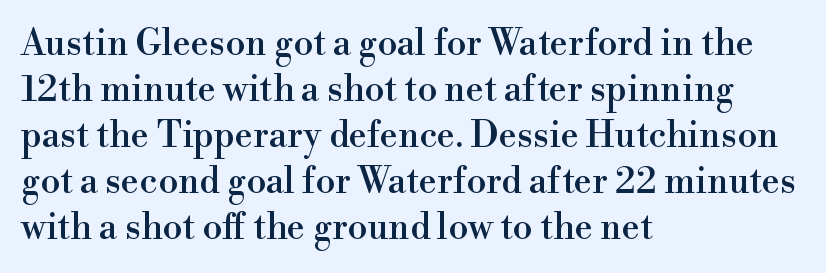
{"serif": "yes", "italic": "no", "width": "normal", "x_height": "small", "monospaced": "no", "underline": "no", "align": "left", "line_spacing": "normal", "line_spacing_ratio": 1.28, "letter_spacing": "normal", "letter_spacing_em": 0.0, "glyph_px": 36}
